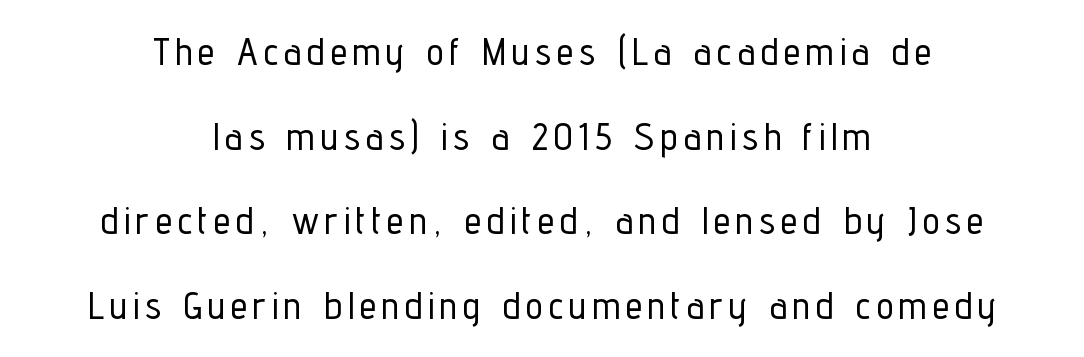
The image shows 38 px condensed sans-serif type, upright; set centered, loose line spacing (2.23x), not underlined; low stroke contrast and a medium x-height.
